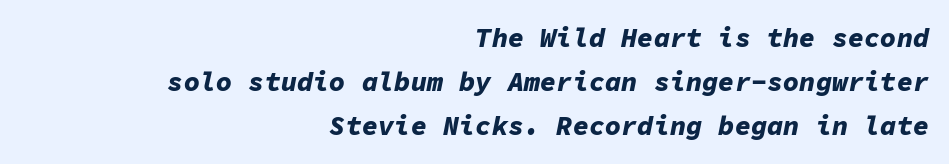
Q: Is the text bold? A: Yes.
Q: Is the text italic (slanted)? A: Yes, it leans right by about 11 degrees.
Q: Is the text underlined? A: No.
Q: How is the paragraph aligned? A: Right-aligned.
Q: Is the spacing between letters normal or unusually wide? A: Normal.
Q: Is the spacing between lines tight, normal or loose? A: Normal.
